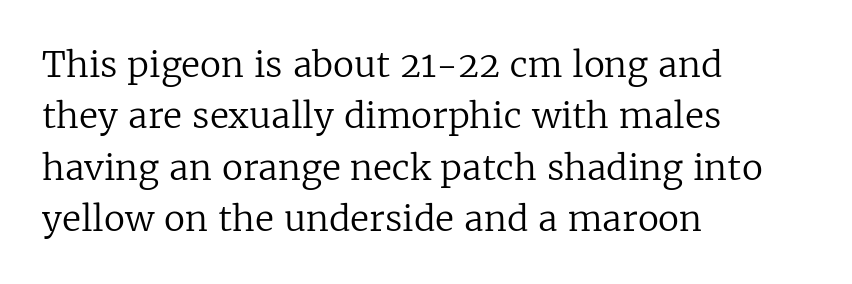
Unlike a clean sans, this face finishes its strokes with serifs. The rendering keeps characters at their native spacing. Posture: vertical. The font sits on the lighter half of the weight spectrum, regular included. If you drew a ruler down the left edge, every line would touch it.
